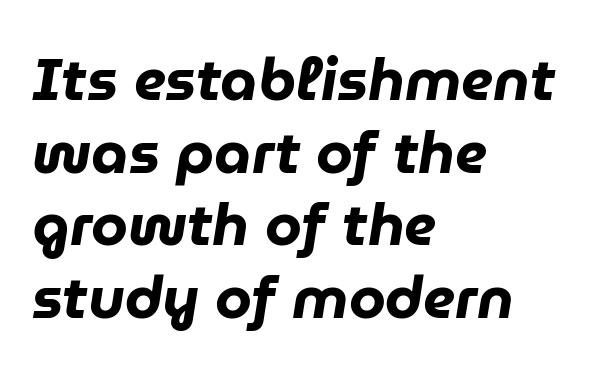
The image shows 59 px heavy type, italic (leaning right); set left-aligned, line spacing 1.23x, normal letter spacing, not underlined; low stroke contrast and a medium x-height.
